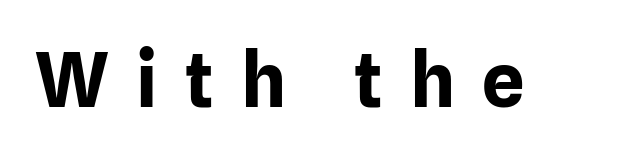
Q: Is the text bold? A: Yes.
Q: Is the text italic (slanted)? A: No, it is upright.
Q: Is the typeface a serif or a sans-serif typeface? A: Sans-serif.
Q: Is the text underlined? A: No.
Q: Is the spacing between letters normal or unusually wide? A: Unusually wide.
Q: Width (condensed, normal, or wide)? A: Normal.
Q: Stroke contrast? A: Low.
Q: x-height? A: Medium.
Q: Monospaced? A: No.
